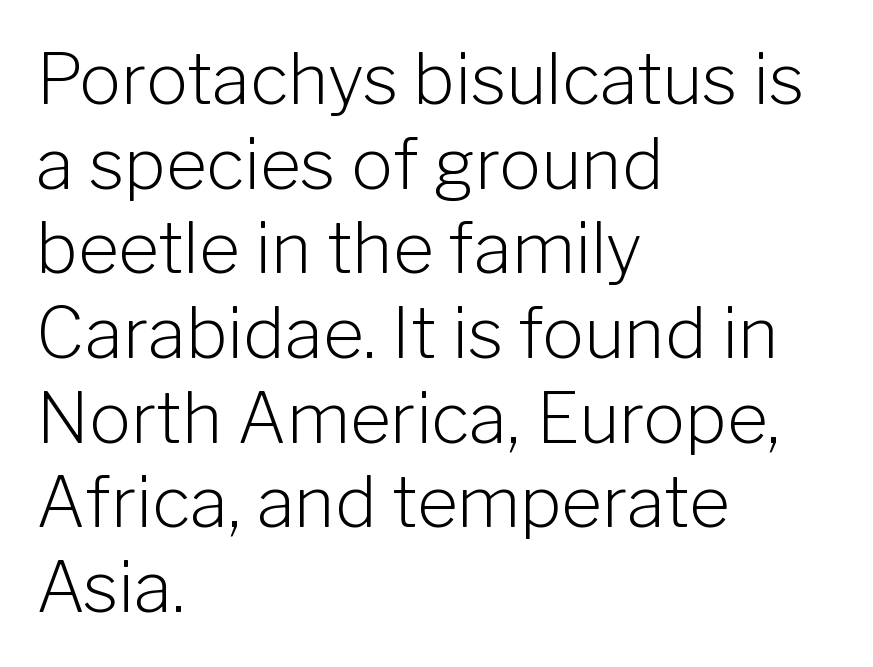
If you drew a ruler down the left edge, every line would touch it. The strokes carry an ordinary text weight at most. When letters stand straight like this, we call the style roman or upright. Note the varied advance widths — an 'i' is clearly narrower than an 'm'. Glyph-to-glyph distance matches everyday printed text. Nothing sits at the stroke ends, so this counts as sans-serif.
